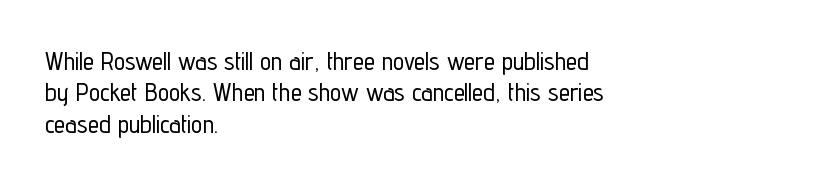
Q: Is the text italic (slanted)? A: No, it is upright.
Q: Is the text underlined? A: No.
Q: How is the paragraph aligned? A: Left-aligned.
Q: Is the spacing between letters normal or unusually wide? A: Normal.
Q: Is the spacing between lines tight, normal or loose? A: Normal.
